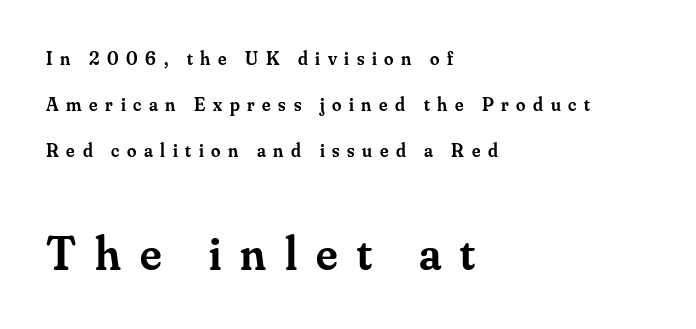
{"serif": "yes", "italic": "no", "bold": "semi", "weight": "semibold", "width": "normal", "stroke_contrast": "medium", "x_height": "small", "monospaced": "no", "underline": "no", "align": "left", "line_spacing": "loose", "line_spacing_ratio": 2.43, "letter_spacing": "wide", "letter_spacing_em": 0.4, "larger_block": "second", "size_ratio": 2.53, "glyph_px": 48}
